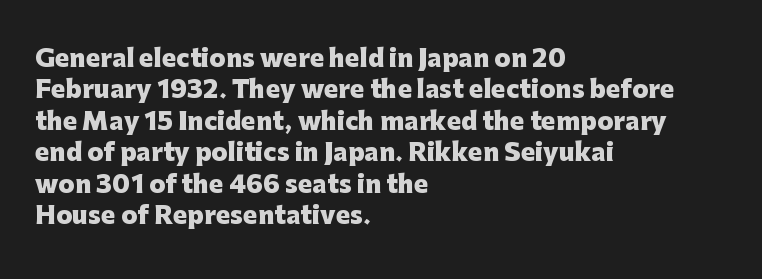
The image shows 24 px bold type, upright; set left-aligned, normal line spacing (1.31x), normal letter spacing, not underlined.
